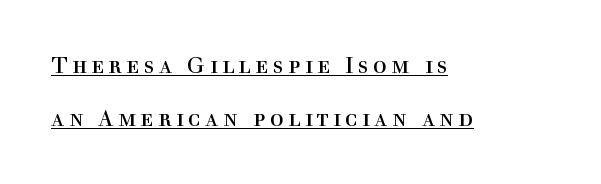
A student would call this left alignment; a typographer would say flush left, rag right. Emphasis is given by a line drawn under the lettering. Is this a heavy cut? Hardly; it is regular or lighter. Successive baselines arrive slowly, with a big drop between each.
